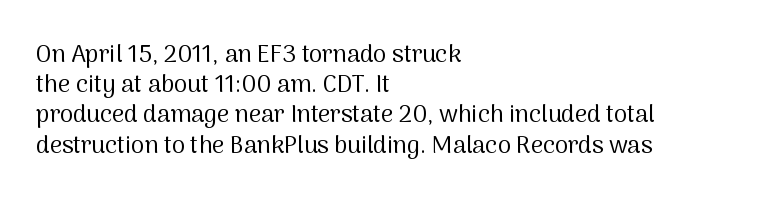
The weight would be labelled regular, book, light, or lighter still. Every stem runs plumb, perpendicular to the baseline. Descender tails drop into unmarked territory. One glance says typical: line gaps are just what's usual.
